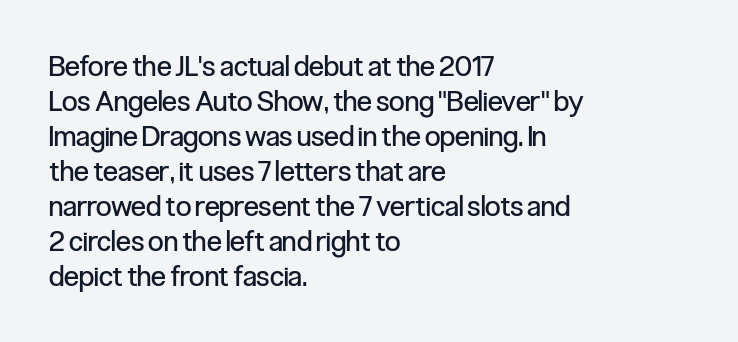
Glyph-to-glyph distance matches everyday printed text. Anything drawn beneath the words? Only blank space. Note the varied advance widths — an 'i' is clearly narrower than an 'm'. The type sits square on the baseline with zero lean. The block of text has a typical density, with ordinary space between rows.
